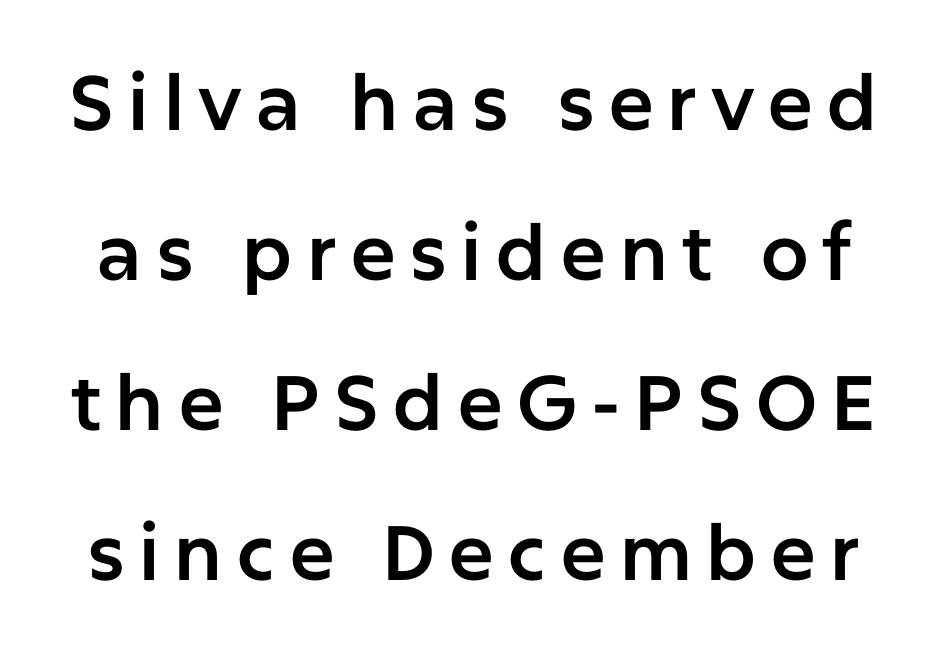
Nothing sits at the stroke ends, so this counts as sans-serif. This block would shrink considerably if given ordinary leading; it's expanded now. Descenders are the only things crossing below the line. Do the characters align in a grid? No, the font is proportional. Italic: no, the glyphs are upright roman.
